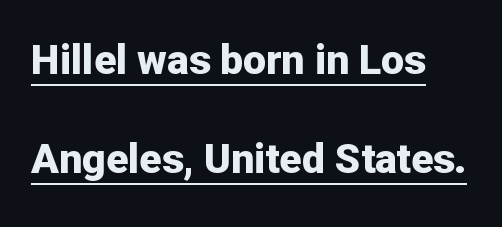
{"serif": "no", "italic": "no", "bold": "yes", "weight": "bold", "width": "normal", "stroke_contrast": "low", "x_height": "medium", "monospaced": "no", "underline": "yes", "align": "left", "line_spacing": "loose", "line_spacing_ratio": 2.41, "letter_spacing": "normal", "letter_spacing_em": 0.0, "glyph_px": 41}
